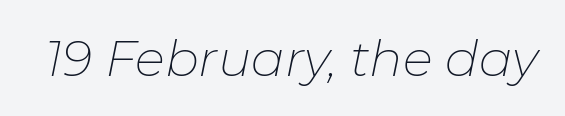
{"italic": "yes", "lean": "right", "slant_degrees": 11, "bold": "no", "weight": "thin", "width": "normal", "stroke_contrast": "low", "x_height": "medium", "monospaced": "no", "underline": "no", "letter_spacing": "normal", "letter_spacing_em": 0.0, "glyph_px": 50}
